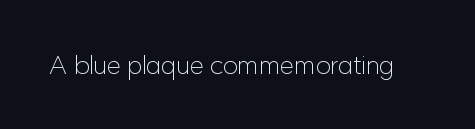
A roman cut, with each character standing at attention. Decoration check: the copy has no underline. The gaps between neighbouring characters are ordinary and unremarkable. Bold? No — there's no thickening of the strokes.
